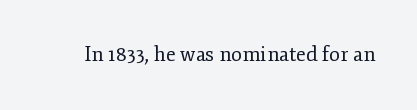
Q: Is the text bold? A: No.
Q: Is the text italic (slanted)? A: No, it is upright.
Q: Is the text underlined? A: No.
Q: Is the spacing between letters normal or unusually wide? A: Normal.
